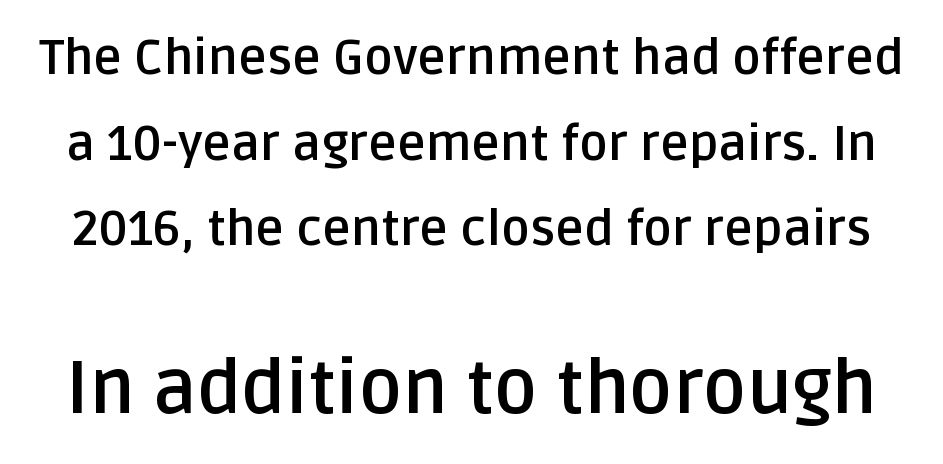
Quick note: underline off. Quick note: not italic, upright. The composition opens small and finishes big. Spacing verdict: proportional, widths tailored to each character. This is sans-serif lettering, the kind often seen on screens and signage. Caption: bold face, heavy strokes.
